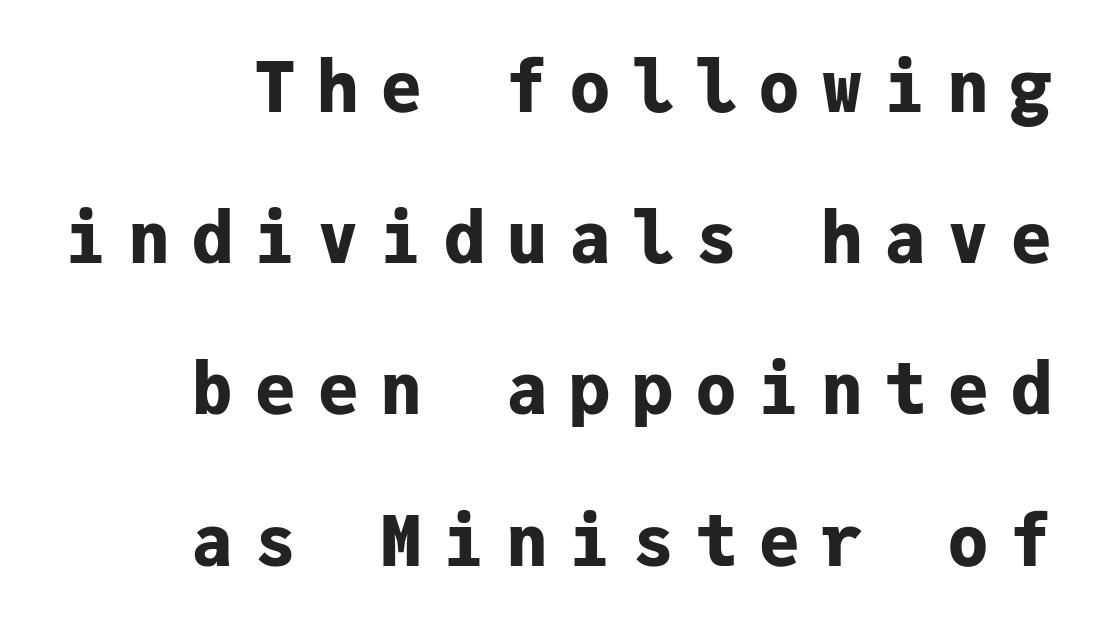
The image shows 70 px bold sans-serif type, upright, monospaced; set loose line spacing (2.16x), unusually wide letter spacing (+0.3 em), not underlined; low stroke contrast and a medium x-height.
